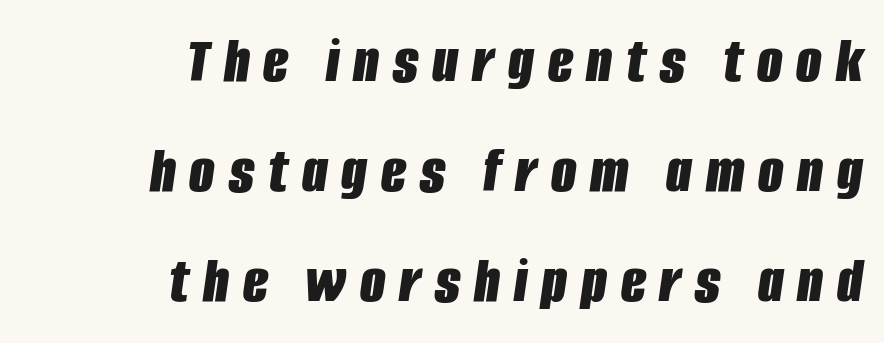
Q: Is the text bold? A: Yes.
Q: Is the text italic (slanted)? A: Yes, it leans right by about 8 degrees.
Q: Is the text underlined? A: No.
Q: How is the paragraph aligned? A: Right-aligned.
Q: Is the spacing between letters normal or unusually wide? A: Unusually wide.
Q: Is the spacing between lines tight, normal or loose? A: Normal.
Q: Width (condensed, normal, or wide)? A: Condensed.
Q: Stroke contrast? A: Low.
Q: x-height? A: Large.
Q: Monospaced? A: No.
